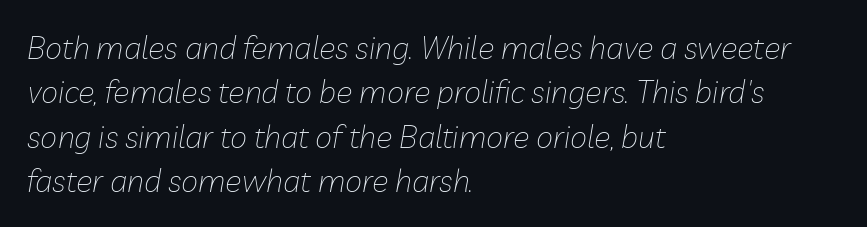
The image shows 31 px thin type, italic (leaning right); set left-aligned, normal line spacing (1.43x), normal letter spacing, not underlined; low stroke contrast and a medium x-height.
